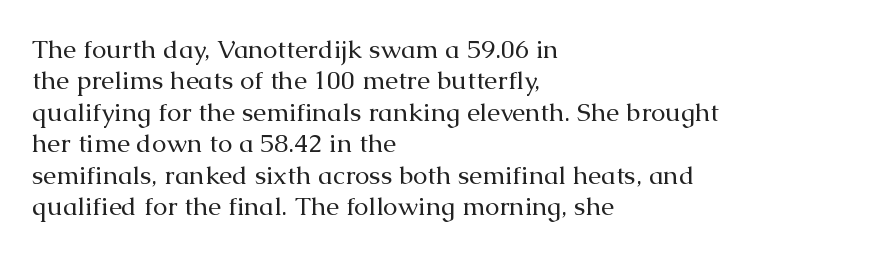
Q: Is the text bold? A: No.
Q: Is the text italic (slanted)? A: No, it is upright.
Q: Is the text underlined? A: No.
Q: How is the paragraph aligned? A: Left-aligned.
Q: Is the spacing between letters normal or unusually wide? A: Normal.
